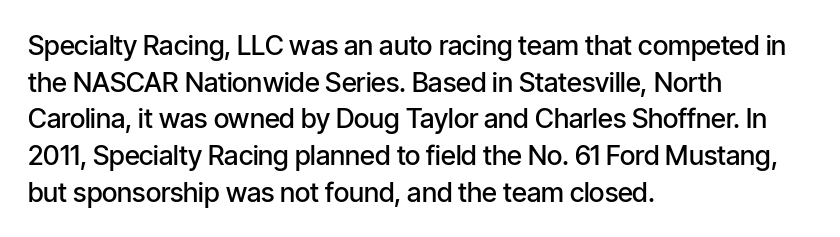
{"italic": "no", "bold": "semi", "underline": "no", "align": "left", "line_spacing": "normal", "line_spacing_ratio": 1.36, "letter_spacing": "normal", "letter_spacing_em": 0.0, "glyph_px": 27}
